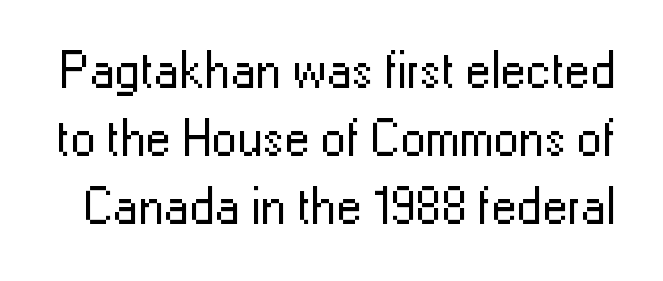
Q: Is the text bold? A: No.
Q: Is the text italic (slanted)? A: No, it is upright.
Q: Is the typeface a serif or a sans-serif typeface? A: Sans-serif.
Q: Is the text underlined? A: No.
Q: Is the spacing between letters normal or unusually wide? A: Normal.
Q: Is the spacing between lines tight, normal or loose? A: Normal.
Q: Width (condensed, normal, or wide)? A: Normal.
Q: Stroke contrast? A: Low.
Q: x-height? A: Medium.
Q: Monospaced? A: No.
